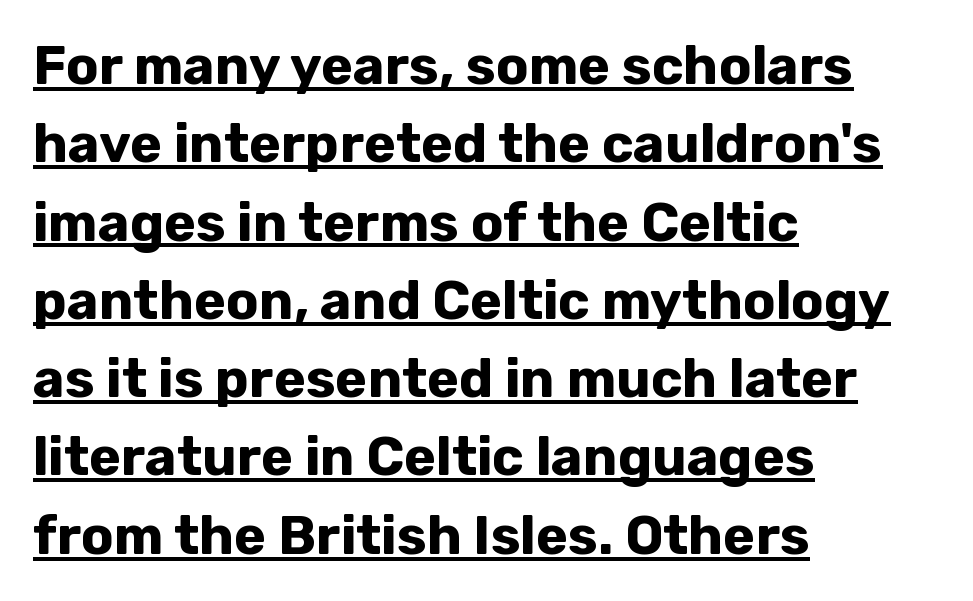
The image shows 54 px bold sans-serif type, upright; set left-aligned, normal line spacing (1.45x), normal letter spacing, underlined; low stroke contrast and a medium x-height.
